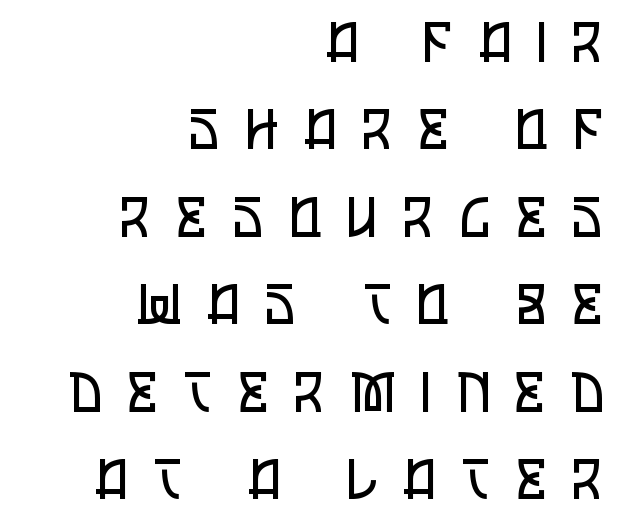
{"serif": "no", "italic": "no", "bold": "no", "weight": "regular", "width": "condensed", "stroke_contrast": "low", "x_height": "large", "monospaced": "no", "underline": "no", "align": "right", "line_spacing": "normal", "line_spacing_ratio": 1.59, "letter_spacing": "wide", "letter_spacing_em": 0.47, "glyph_px": 55}
